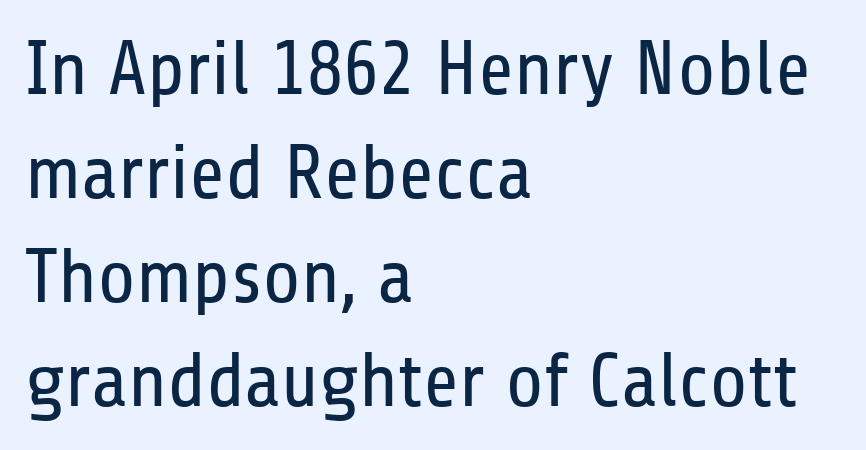
The face looks like a standard text weight, possibly lighter. Posture: vertical. Summary of vertical rhythm: regular, with standard interline spacing. Check the space under the baseline: it is left empty. The rendering uses natural spacing where letterforms have individual widths.
